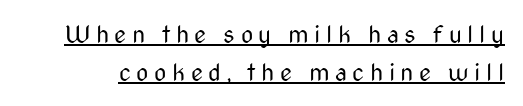
{"italic": "no", "bold": "no", "underline": "yes", "line_spacing": "normal", "line_spacing_ratio": 1.57, "letter_spacing": "wide", "letter_spacing_em": 0.23, "glyph_px": 24}
